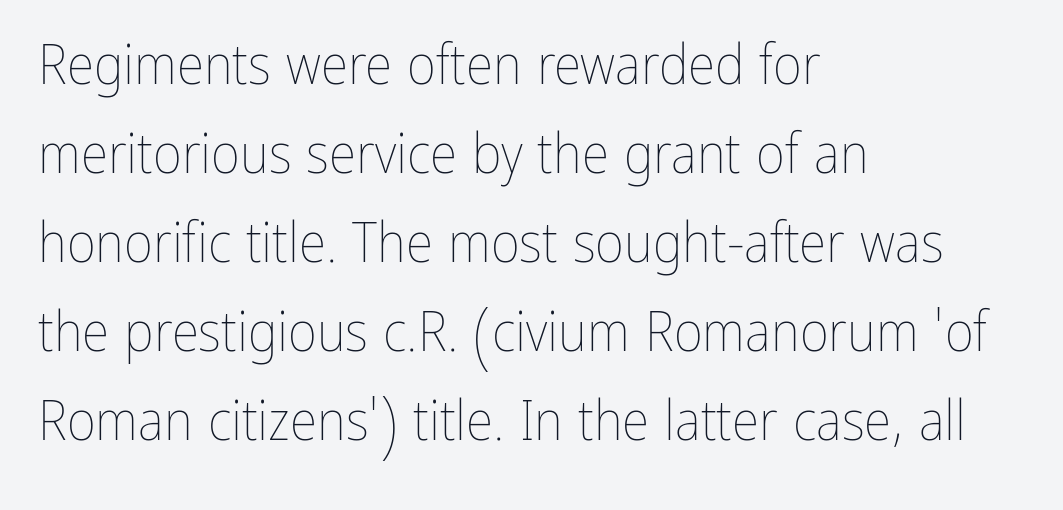
The image shows 56 px thin, condensed type, upright; set left-aligned, normal line spacing (1.59x), normal letter spacing, not underlined; low stroke contrast and a medium x-height.
